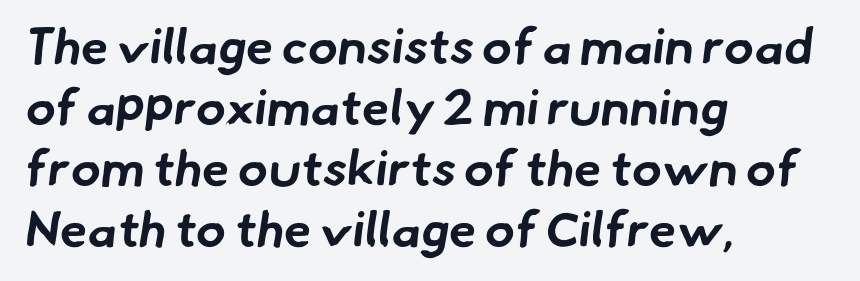
Q: Is the text bold? A: Yes.
Q: Is the typeface a serif or a sans-serif typeface? A: Sans-serif.
Q: Is the text underlined? A: No.
Q: How is the paragraph aligned? A: Left-aligned.
Q: Is the spacing between letters normal or unusually wide? A: Normal.
Q: Width (condensed, normal, or wide)? A: Normal.
Q: Stroke contrast? A: Low.
Q: x-height? A: Small.
Q: Monospaced? A: No.
